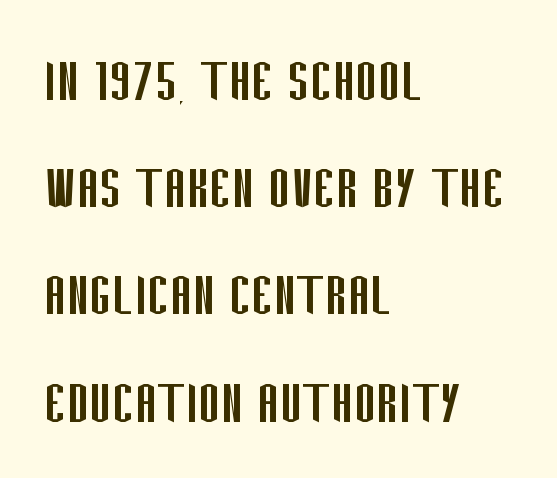
{"serif": "no", "italic": "no", "bold": "no", "weight": "regular", "width": "condensed", "stroke_contrast": "low", "x_height": "large", "monospaced": "no", "underline": "no", "align": "left", "line_spacing": "normal", "line_spacing_ratio": 1.6, "letter_spacing": "normal", "letter_spacing_em": 0.0, "glyph_px": 67}
